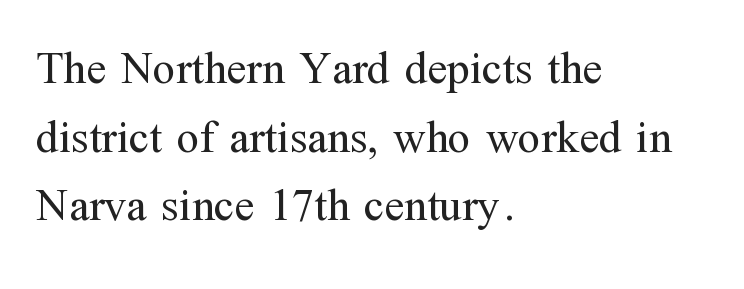
The image shows 46 px regular-weight serif type, upright; set left-aligned, normal line spacing (1.49x), normal letter spacing, not underlined; medium stroke contrast and a medium x-height.
